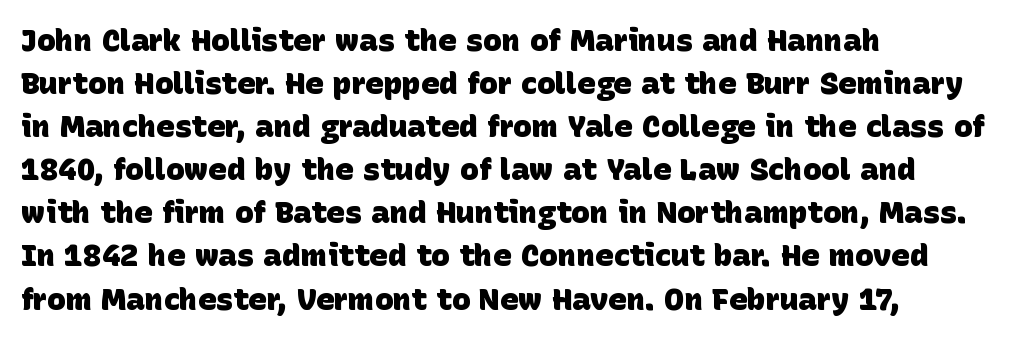
{"serif": "no", "bold": "yes", "weight": "heavy", "width": "normal", "stroke_contrast": "low", "x_height": "large", "monospaced": "no", "underline": "no", "align": "left", "line_spacing": "normal", "line_spacing_ratio": 1.39, "letter_spacing": "normal", "letter_spacing_em": 0.0, "glyph_px": 31}
